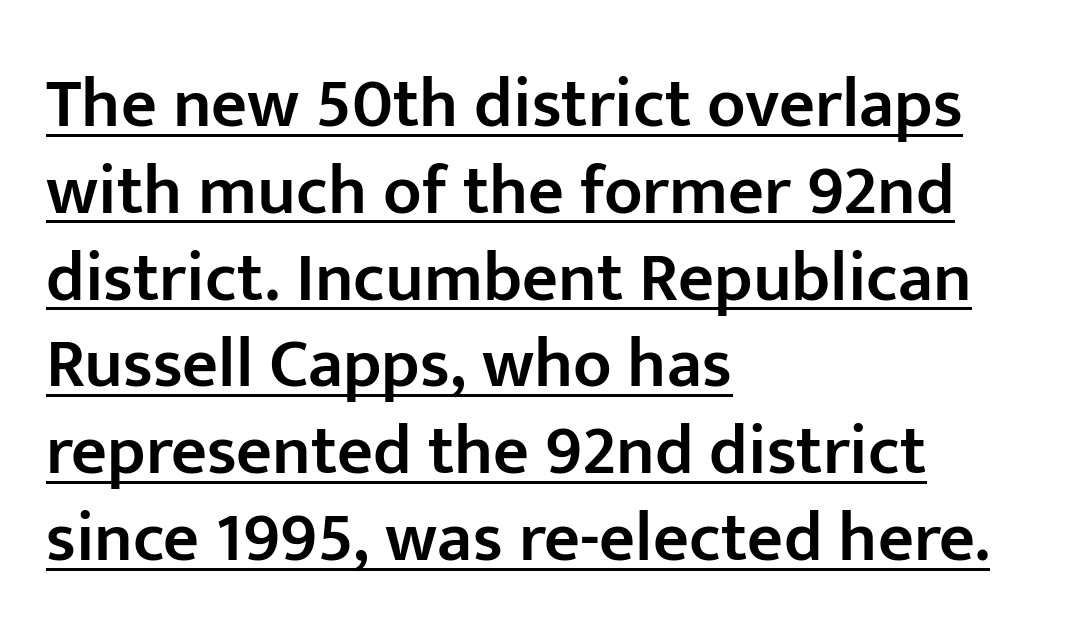
{"serif": "no", "italic": "no", "bold": "semi", "weight": "semibold", "width": "normal", "stroke_contrast": "low", "x_height": "medium", "monospaced": "no", "underline": "yes", "align": "left", "line_spacing_ratio": 1.24, "letter_spacing": "normal", "letter_spacing_em": 0.0, "glyph_px": 70}
